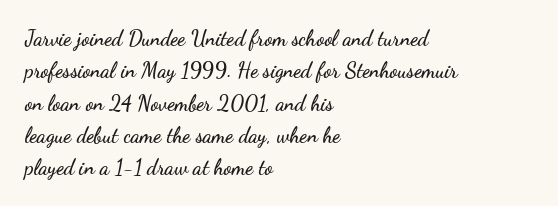
Q: Is the text italic (slanted)? A: Yes.
Q: Is the text underlined? A: No.
Q: How is the paragraph aligned? A: Left-aligned.
Q: Is the spacing between letters normal or unusually wide? A: Normal.
Q: Is the spacing between lines tight, normal or loose? A: Normal.
